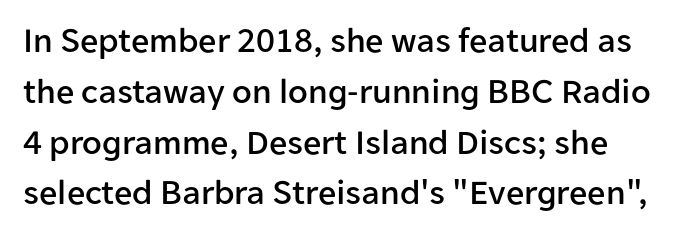
Q: Is the text italic (slanted)? A: No, it is upright.
Q: Is the typeface a serif or a sans-serif typeface? A: Sans-serif.
Q: Is the text underlined? A: No.
Q: Is the spacing between letters normal or unusually wide? A: Normal.
Q: Is the spacing between lines tight, normal or loose? A: Normal.
Q: Width (condensed, normal, or wide)? A: Normal.
Q: Stroke contrast? A: Low.
Q: x-height? A: Medium.
Q: Monospaced? A: No.
